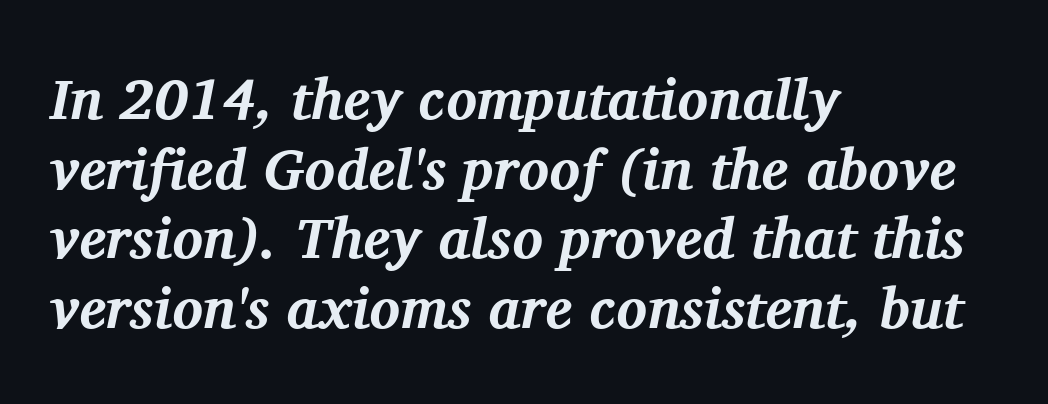
The typesetting leans heavy: a genuine bold. Has an underline been added? It has not. Caption: multi-line text, flush left, ragged right. A typesetter would call this proportional, since set widths differ per character. Small tapered or slab feet sit at the stroke ends, so this counts as serif.
